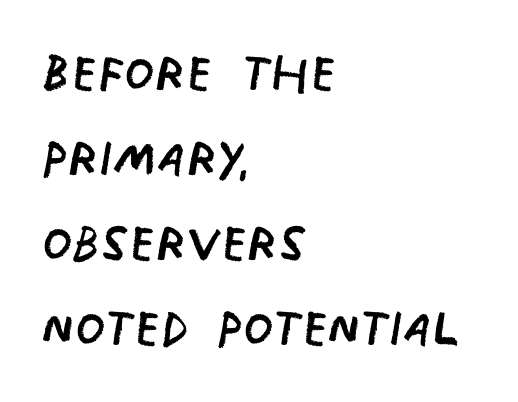
Ink coverage per letter is moderate at most. How are the letters spaced? Ordinarily, with no added tracking. Varying glyph widths throughout — classic text-font behaviour. The font family rendered here belongs to the sans-serif group. Lines of text with bare space underneath. Reading down the block, your eye returns to a fixed left position each line.
